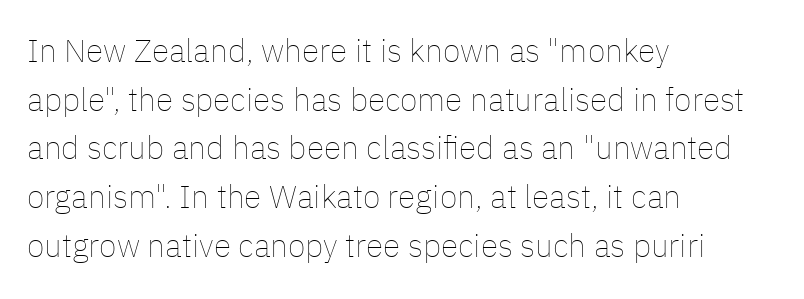
Q: Is the text bold? A: No.
Q: Is the text italic (slanted)? A: No, it is upright.
Q: Is the text underlined? A: No.
Q: How is the paragraph aligned? A: Left-aligned.
Q: Is the spacing between letters normal or unusually wide? A: Normal.
Q: Is the spacing between lines tight, normal or loose? A: Normal.
Q: Width (condensed, normal, or wide)? A: Normal.
Q: Stroke contrast? A: Low.
Q: x-height? A: Medium.
Q: Monospaced? A: No.
